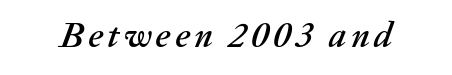
The rendering uses natural spacing where letterforms have individual widths. You can tell it's italic because the verticals aren't actually vertical. Check the space under the baseline: it is left empty.
